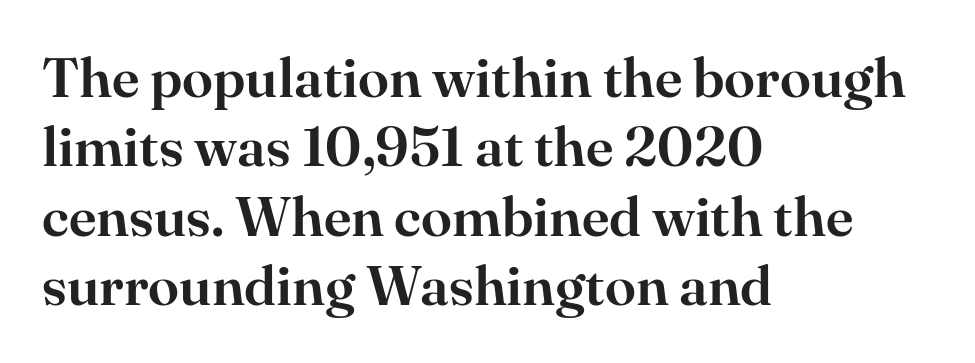
The image shows 56 px serif type, upright; set left-aligned, line spacing 1.24x, normal letter spacing, not underlined; high stroke contrast and a small x-height.
